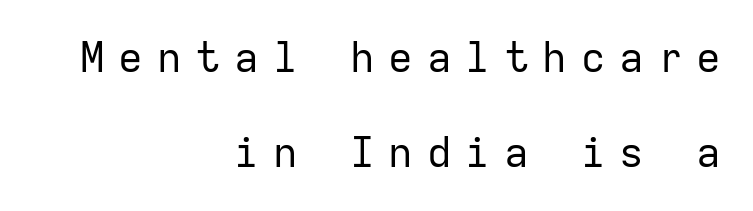
Only glyphs here, with clear space below each row. The type is letterspaced generously, with wide tracking. Heft: none added — not bold. These lines are rendered in a fixed-pitch font. Horizontally, the lines are justified to the trailing edge only. This block would shrink considerably if given ordinary leading; it's expanded now.
